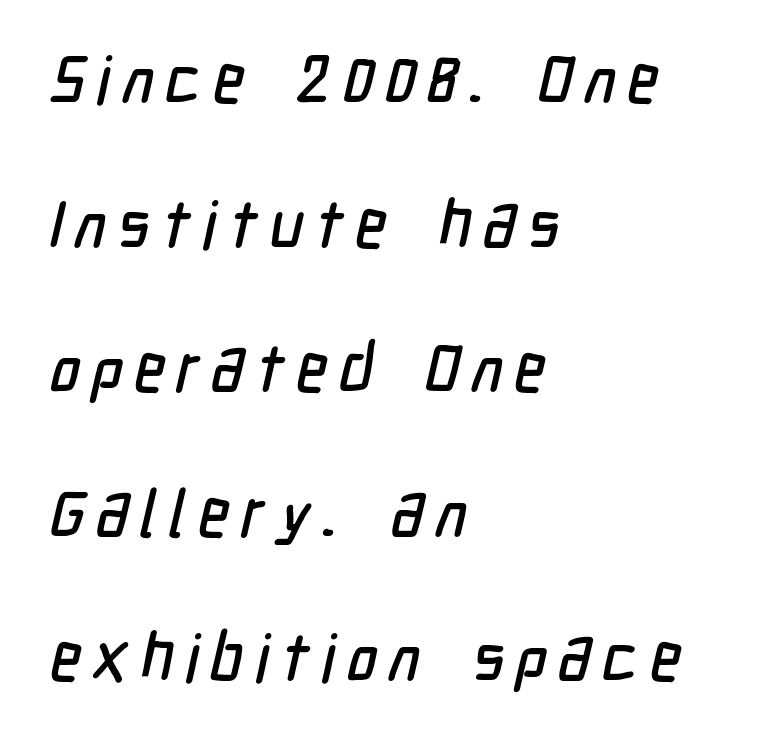
{"serif": "no", "width": "condensed", "stroke_contrast": "low", "x_height": "medium", "monospaced": "no", "underline": "no", "align": "left", "line_spacing": "loose", "line_spacing_ratio": 2.19, "glyph_px": 66}
